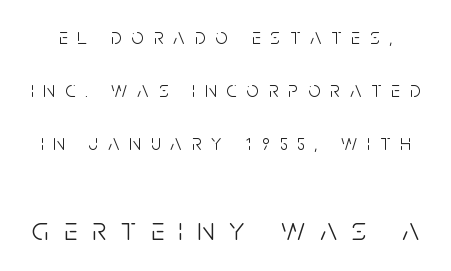
Q: Is the text bold? A: No.
Q: Is the text italic (slanted)? A: No, it is upright.
Q: Is the typeface a serif or a sans-serif typeface? A: Sans-serif.
Q: Is the text underlined? A: No.
Q: Is the spacing between letters normal or unusually wide? A: Unusually wide.
Q: Is the spacing between lines tight, normal or loose? A: Loose.
Q: Which block of text is set in a larger size, the first (top) or the second (bottom)? A: The second (bottom) one.
Q: Width (condensed, normal, or wide)? A: Condensed.
Q: Stroke contrast? A: Low.
Q: x-height? A: Large.
Q: Monospaced? A: No.
